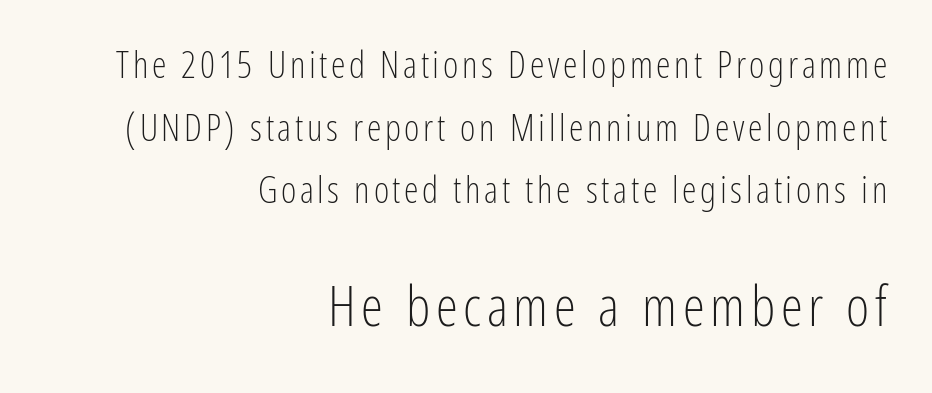
You get the small type first, then a jump to larger type. The glyphs are unaccompanied by any horizontal stroke below them. Nope, not italic — everything's standing straight. The ragged edge is on the left, which tells us the setting is flush right.
